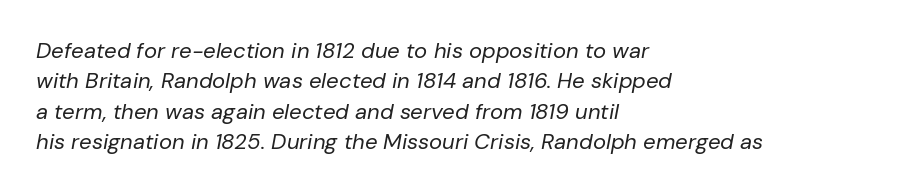
Q: Is the text bold? A: No.
Q: Is the text italic (slanted)? A: Yes, it leans right by about 10 degrees.
Q: Is the text underlined? A: No.
Q: How is the paragraph aligned? A: Left-aligned.
Q: Is the spacing between letters normal or unusually wide? A: Normal.
Q: Is the spacing between lines tight, normal or loose? A: Normal.
